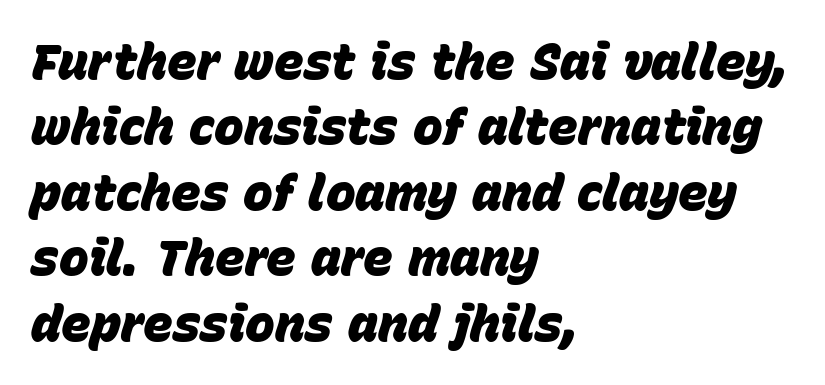
{"italic": "yes", "lean": "right", "slant_degrees": 15, "bold": "yes", "weight": "heavy", "width": "normal", "stroke_contrast": "low", "x_height": "large", "monospaced": "no", "underline": "no", "align": "left", "line_spacing": "normal", "line_spacing_ratio": 1.31, "letter_spacing": "normal", "letter_spacing_em": 0.0, "glyph_px": 50}
